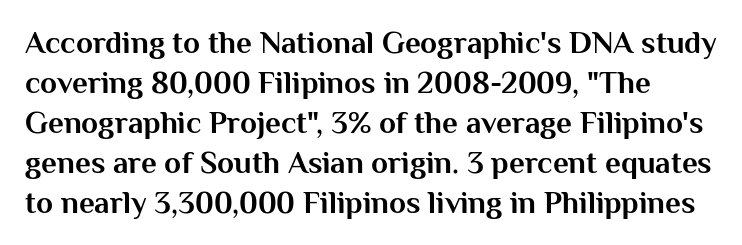
Q: Is the text bold? A: Yes.
Q: Is the text italic (slanted)? A: No, it is upright.
Q: Is the typeface a serif or a sans-serif typeface? A: Sans-serif.
Q: Is the text underlined? A: No.
Q: Is the spacing between letters normal or unusually wide? A: Normal.
Q: Is the spacing between lines tight, normal or loose? A: Normal.
Q: Width (condensed, normal, or wide)? A: Normal.
Q: Stroke contrast? A: Medium.
Q: x-height? A: Medium.
Q: Monospaced? A: No.
